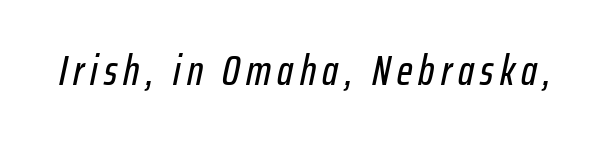
The image shows 42 px condensed type, italic (leaning right); set not underlined; low stroke contrast and a medium x-height.
